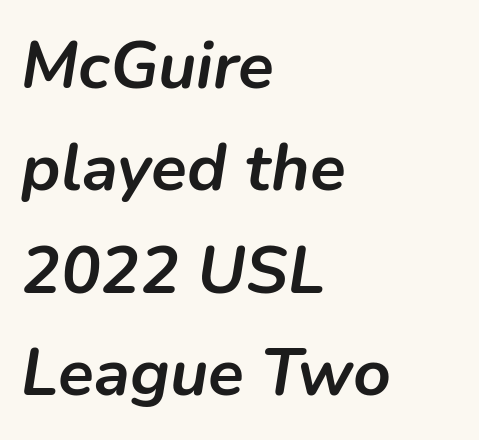
{"italic": "yes", "lean": "right", "slant_degrees": 9, "bold": "yes", "weight": "semibold", "width": "normal", "stroke_contrast": "low", "x_height": "medium", "monospaced": "no", "underline": "no", "align": "left", "line_spacing": "normal", "line_spacing_ratio": 1.55, "letter_spacing": "normal", "letter_spacing_em": 0.0, "glyph_px": 66}
